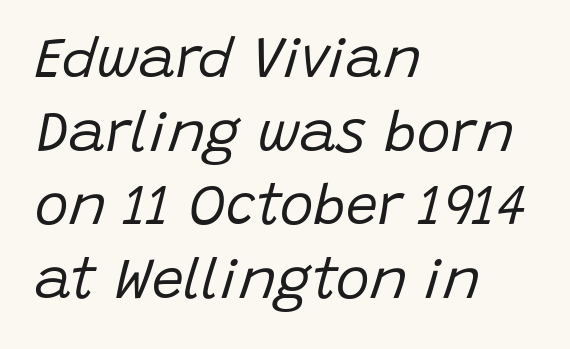
{"italic": "yes", "lean": "right", "slant_degrees": 15, "bold": "no", "weight": "regular", "width": "normal", "stroke_contrast": "low", "x_height": "large", "monospaced": "no", "underline": "no", "align": "left", "line_spacing": "normal", "line_spacing_ratio": 1.29, "letter_spacing": "normal", "letter_spacing_em": 0.0, "glyph_px": 57}
